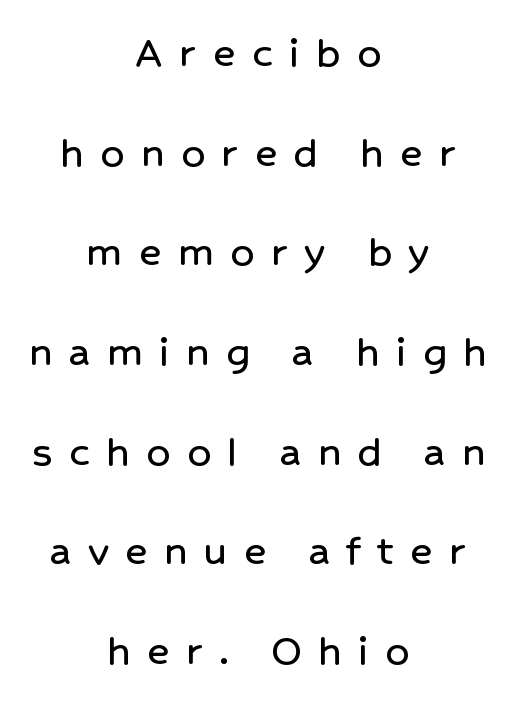
Letters rest on an invisible, unmarked baseline. A typesetter would label this face a sans. The rendering inserts visible extra space after every character. The letters stand straight up with perfectly vertical stems.
